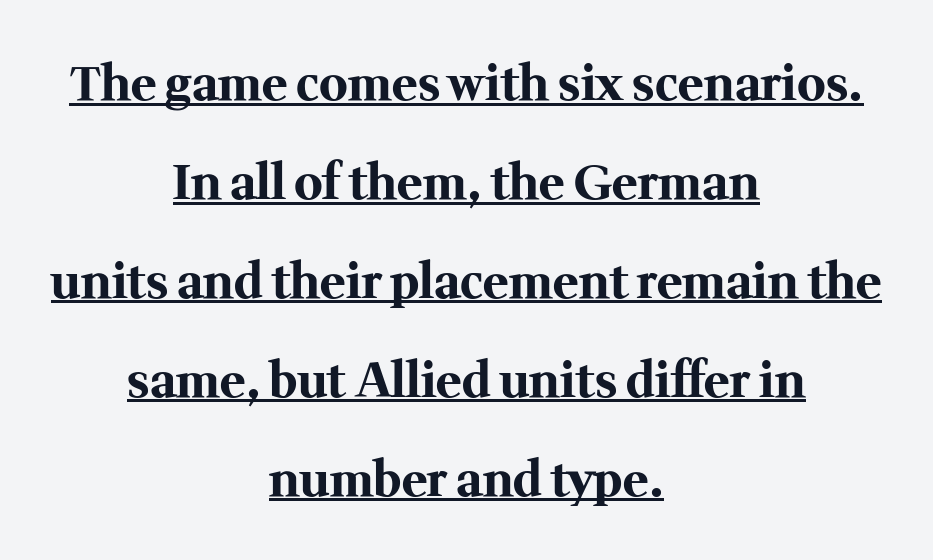
The image shows 48 px bold serif type, upright; set centered, loose line spacing (2.06x), normal letter spacing, underlined; medium stroke contrast and a medium x-height.
